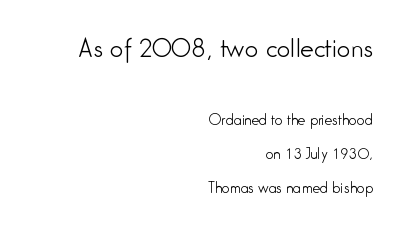
{"italic": "no", "bold": "no", "underline": "no", "align": "right", "line_spacing": "loose", "line_spacing_ratio": 2.42, "letter_spacing": "normal", "letter_spacing_em": 0.0, "larger_block": "first", "size_ratio": 1.71, "glyph_px": 24}
